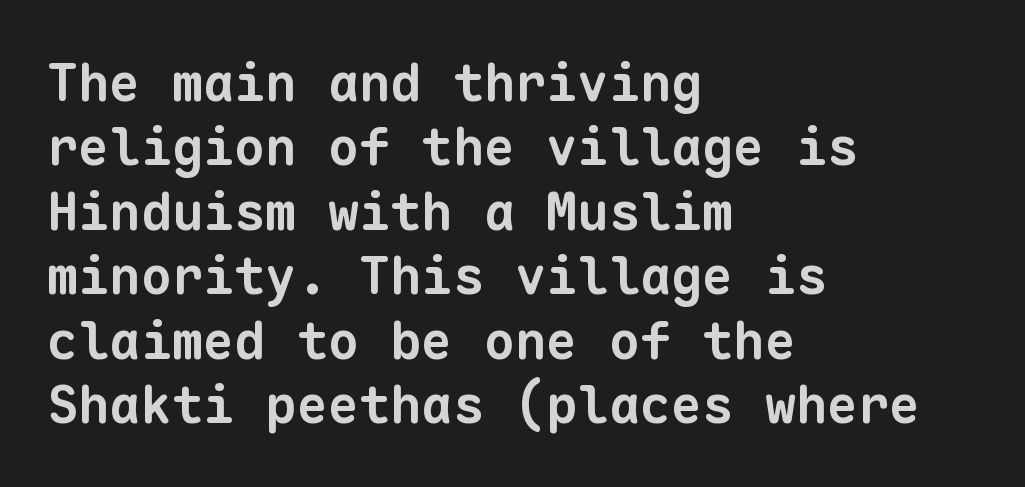
{"serif": "no", "bold": "yes", "weight": "bold", "width": "normal", "stroke_contrast": "low", "x_height": "medium", "monospaced": "yes", "underline": "no", "align": "left", "line_spacing_ratio": 1.24, "letter_spacing": "normal", "letter_spacing_em": 0.0, "glyph_px": 52}
